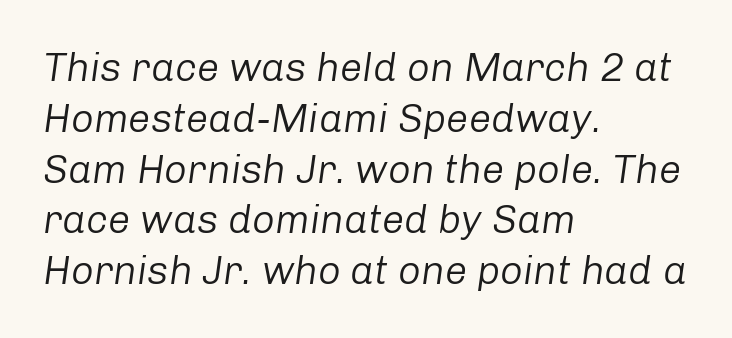
The image shows 40 px regular-weight type, italic (leaning right); set left-aligned, normal line spacing (1.27x), normal letter spacing, not underlined; low stroke contrast and a medium x-height.
